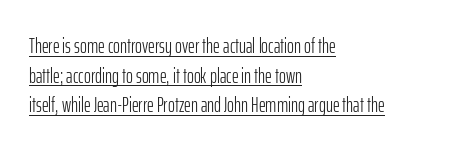
{"italic": "no", "bold": "no", "underline": "yes", "align": "left", "line_spacing": "normal", "line_spacing_ratio": 1.41, "letter_spacing": "normal", "letter_spacing_em": 0.0, "glyph_px": 21}
